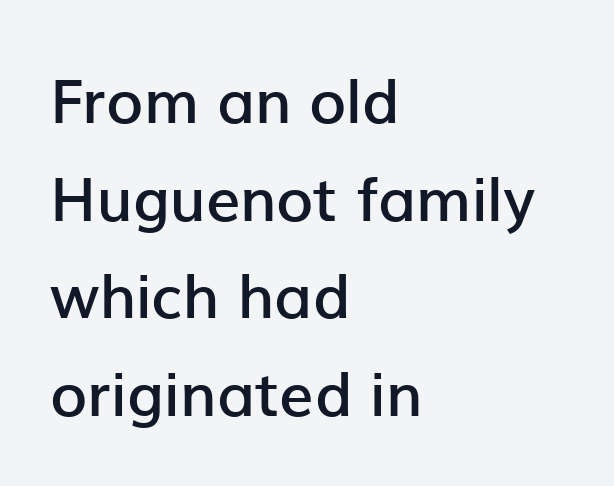
Q: Is the text bold? A: Semi-bold.
Q: Is the text italic (slanted)? A: No, it is upright.
Q: Is the typeface a serif or a sans-serif typeface? A: Sans-serif.
Q: Is the text underlined? A: No.
Q: How is the paragraph aligned? A: Left-aligned.
Q: Is the spacing between letters normal or unusually wide? A: Normal.
Q: Is the spacing between lines tight, normal or loose? A: Normal.
Q: Width (condensed, normal, or wide)? A: Normal.
Q: Stroke contrast? A: Low.
Q: x-height? A: Medium.
Q: Monospaced? A: No.
